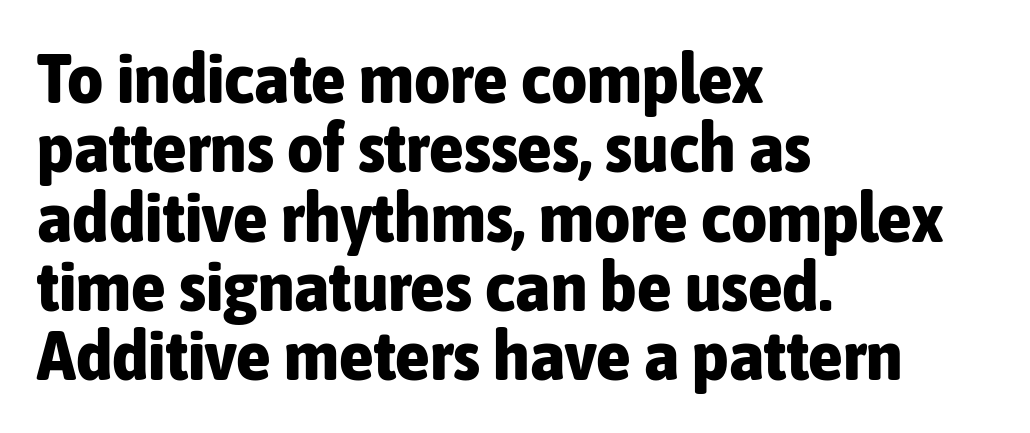
Is there any slant? The stems are plumb. Here the glyphs are tracked normally, forming tight word shapes. The area under the type is left untouched. Is this a fixed-width face? No — the glyphs have proportional, varying widths. Does the weight exceed regular? Yes, all the way to bold.
